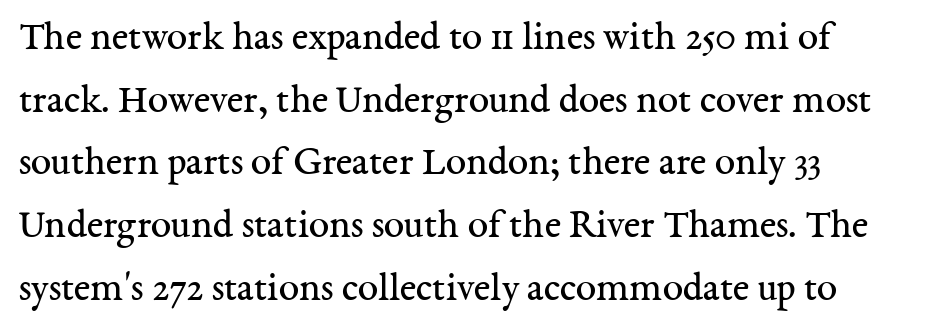
The image shows 41 px regular-weight serif type, upright; set left-aligned, normal line spacing (1.53x), normal letter spacing, not underlined; medium stroke contrast and a medium x-height.
